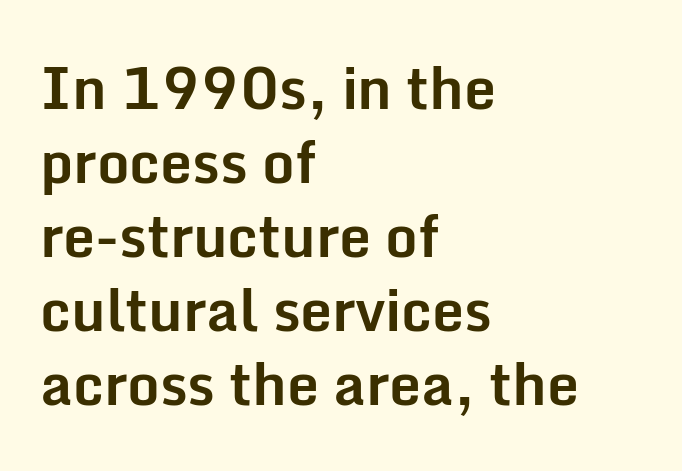
The image shows 57 px bold sans-serif type, upright; set left-aligned, normal line spacing (1.3x), normal letter spacing, not underlined; low stroke contrast and a medium x-height.
